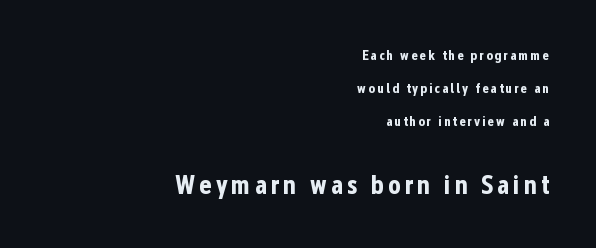
The image shows 27 px bold type, upright; set right-aligned, loose line spacing (2.36x), not underlined; the second (bottom) block is 1.93x larger.
